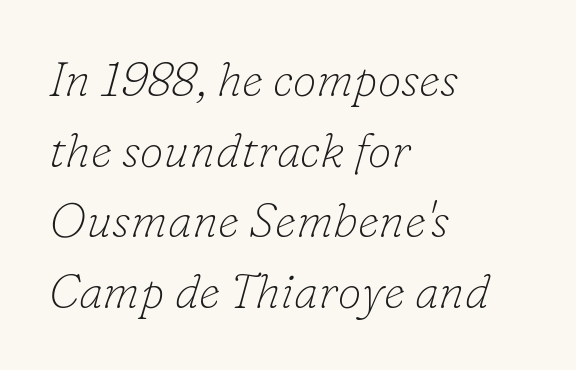
{"serif": "yes", "italic": "yes", "lean": "right", "slant_degrees": 16, "bold": "no", "weight": "thin", "width": "normal", "stroke_contrast": "low", "x_height": "small", "monospaced": "no", "underline": "no", "align": "left", "line_spacing": "normal", "line_spacing_ratio": 1.47, "letter_spacing": "normal", "letter_spacing_em": 0.0, "glyph_px": 48}
